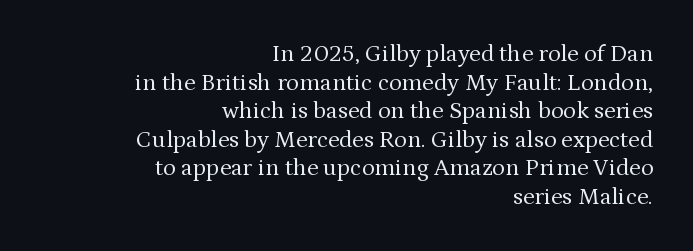
One-word summary of the alignment: right. The space beneath each line is pristine and unruled. Italic? Not at all — the glyphs are vertical. Words appear dense and cohesive because spacing is normal. Bold? No — there's no thickening of the strokes.
